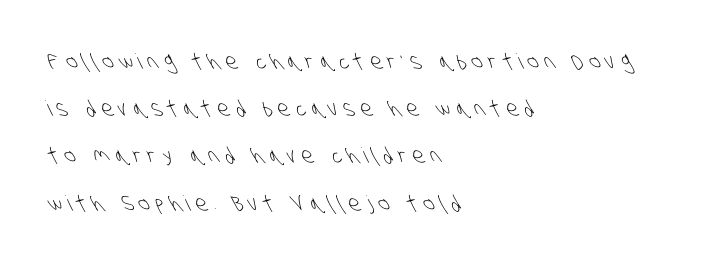
{"bold": "no", "underline": "no", "align": "left", "line_spacing": "loose", "line_spacing_ratio": 2.25, "letter_spacing": "wide", "letter_spacing_em": 0.28, "glyph_px": 21}
